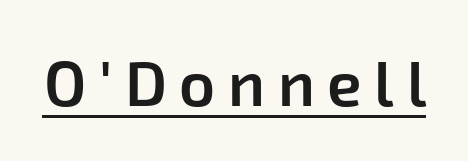
Q: Is the text bold? A: Semi-bold.
Q: Is the typeface a serif or a sans-serif typeface? A: Sans-serif.
Q: Is the text underlined? A: Yes.
Q: Is the spacing between letters normal or unusually wide? A: Unusually wide.
Q: Width (condensed, normal, or wide)? A: Normal.
Q: Stroke contrast? A: Low.
Q: x-height? A: Medium.
Q: Monospaced? A: No.
